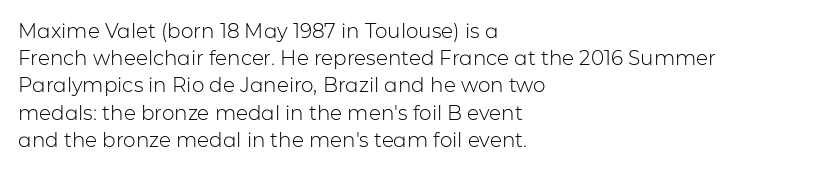
The image shows 20 px text type, upright; set left-aligned, normal line spacing (1.36x), normal letter spacing, not underlined.
